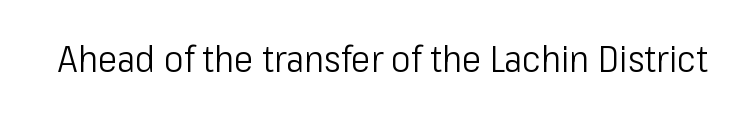
{"serif": "no", "italic": "no", "bold": "no", "weight": "light", "width": "condensed", "stroke_contrast": "low", "x_height": "medium", "monospaced": "no", "underline": "no", "letter_spacing": "normal", "letter_spacing_em": 0.0, "glyph_px": 37}
